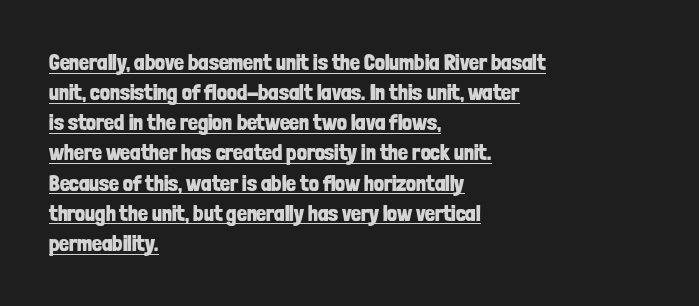
Short and long lines alike share a common starting point at left. This sample uses plain, unmodified letter spacing. How heavy is the stroke? Heavy — this is a bold. Tall strokes in this sample are plumb rather than angled.
